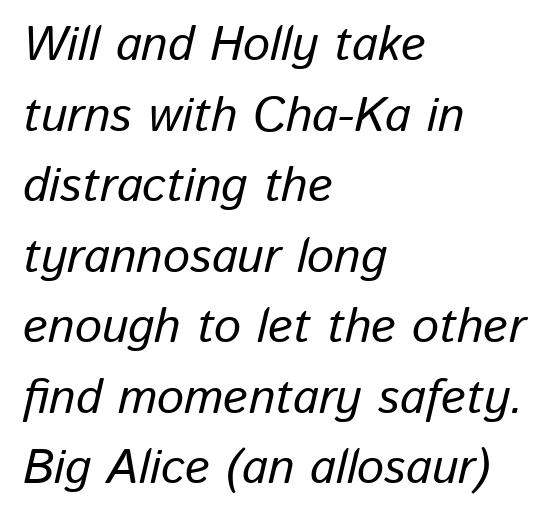
The image shows 48 px text type, italic (leaning right); set left-aligned, normal line spacing (1.47x), normal letter spacing, not underlined; low stroke contrast and a medium x-height.
